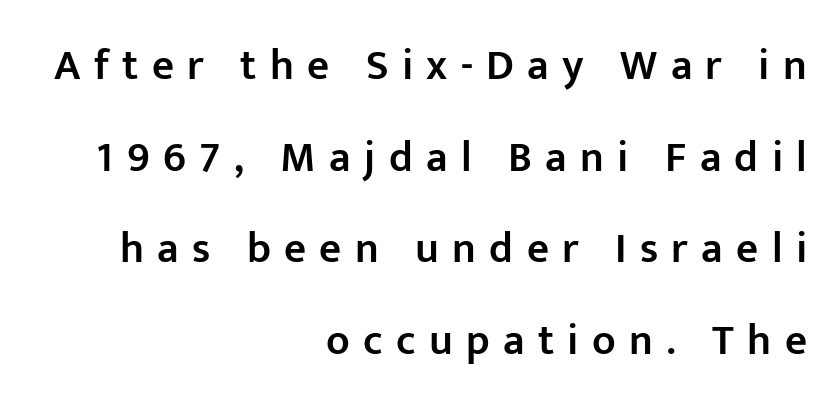
Q: Is the text bold? A: Semi-bold.
Q: Is the text italic (slanted)? A: No, it is upright.
Q: Is the typeface a serif or a sans-serif typeface? A: Sans-serif.
Q: Is the text underlined? A: No.
Q: How is the paragraph aligned? A: Right-aligned.
Q: Is the spacing between letters normal or unusually wide? A: Unusually wide.
Q: Is the spacing between lines tight, normal or loose? A: Loose.
Q: Width (condensed, normal, or wide)? A: Normal.
Q: Stroke contrast? A: Low.
Q: x-height? A: Medium.
Q: Monospaced? A: No.
